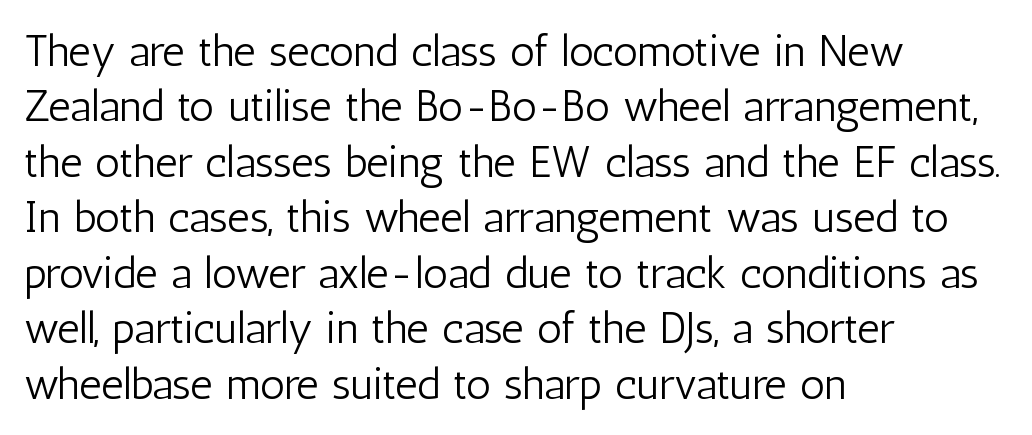
The image shows 44 px light, condensed sans-serif type, upright; set left-aligned, normal line spacing (1.26x), normal letter spacing, not underlined; low stroke contrast and a medium x-height.
